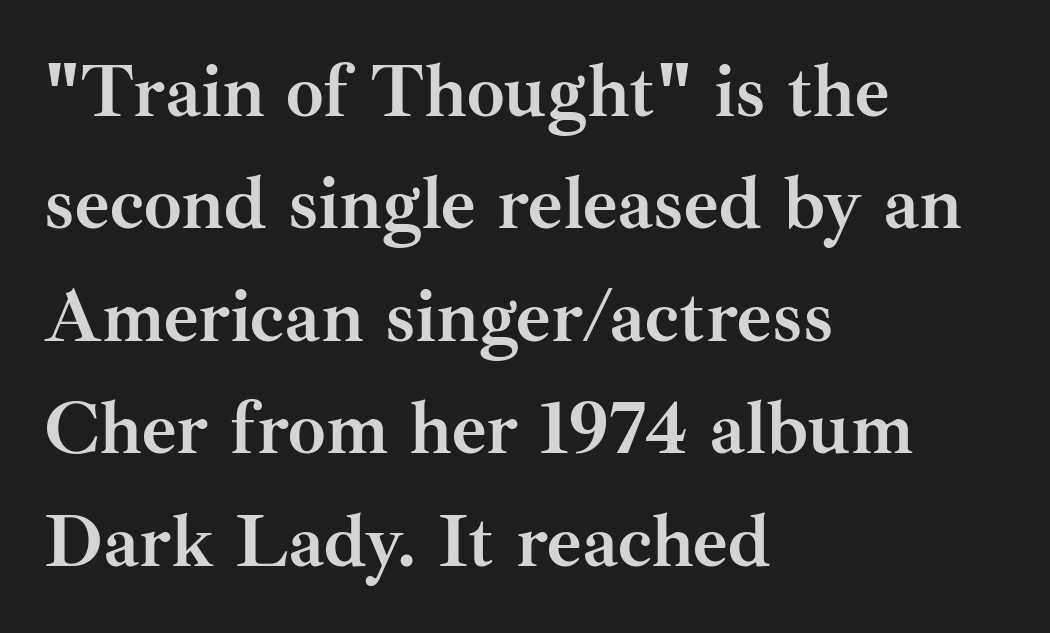
The image shows 75 px semibold serif type, upright; set left-aligned, normal line spacing (1.5x), normal letter spacing, not underlined; medium stroke contrast and a small x-height.
